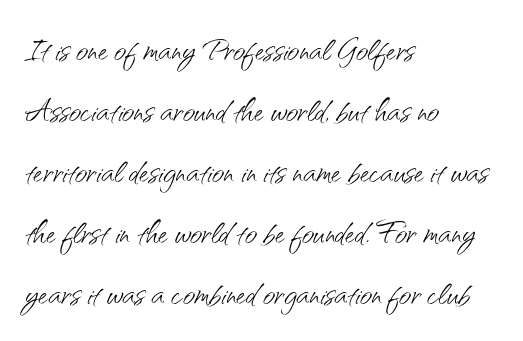
Q: Is the text bold? A: No.
Q: Is the text italic (slanted)? A: Yes.
Q: Is the typeface a serif or a sans-serif typeface? A: Sans-serif.
Q: Is the text underlined? A: No.
Q: How is the paragraph aligned? A: Left-aligned.
Q: Is the spacing between letters normal or unusually wide? A: Normal.
Q: Is the spacing between lines tight, normal or loose? A: Normal.
Q: Width (condensed, normal, or wide)? A: Normal.
Q: Stroke contrast? A: Medium.
Q: x-height? A: Small.
Q: Monospaced? A: No.
